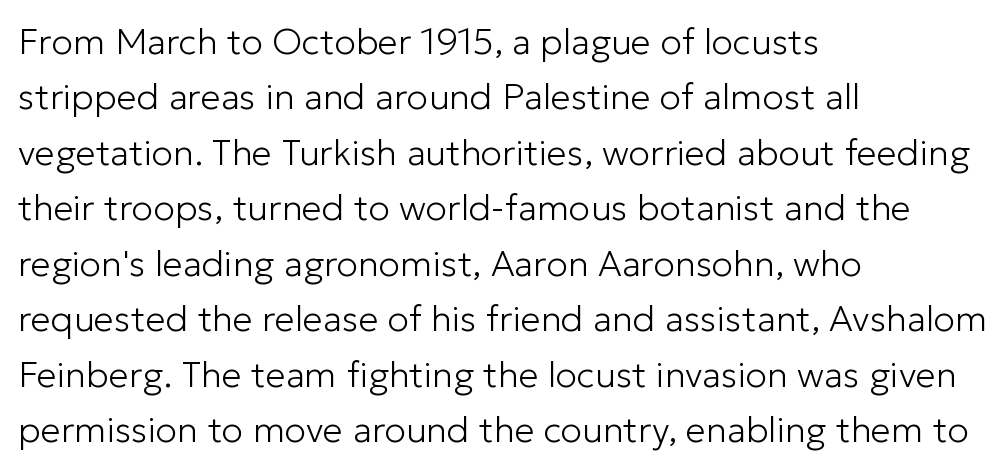
{"serif": "no", "italic": "no", "bold": "no", "weight": "light", "width": "normal", "stroke_contrast": "low", "x_height": "medium", "monospaced": "no", "underline": "no", "align": "left", "line_spacing": "normal", "line_spacing_ratio": 1.54, "letter_spacing": "normal", "letter_spacing_em": 0.0, "glyph_px": 36}
